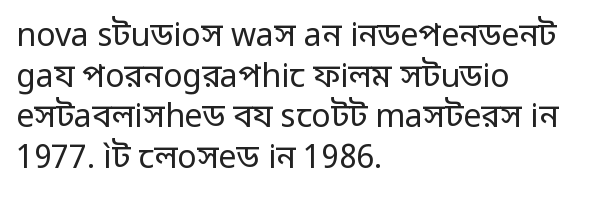
Q: Is the text bold? A: No.
Q: Is the text italic (slanted)? A: No, it is upright.
Q: Is the typeface a serif or a sans-serif typeface? A: Sans-serif.
Q: Is the text underlined? A: No.
Q: How is the paragraph aligned? A: Left-aligned.
Q: Is the spacing between letters normal or unusually wide? A: Normal.
Q: Is the spacing between lines tight, normal or loose? A: Normal.
Q: Width (condensed, normal, or wide)? A: Normal.
Q: Stroke contrast? A: Low.
Q: x-height? A: Medium.
Q: Monospaced? A: No.
